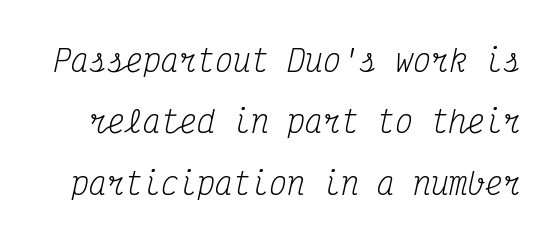
Heft: none added — not bold. Anything drawn beneath the words? Only blank space. Italic: yes, the glyphs are oblique. This sample uses plain, unmodified letter spacing. This sample trades compactness for vertical openness between lines.
